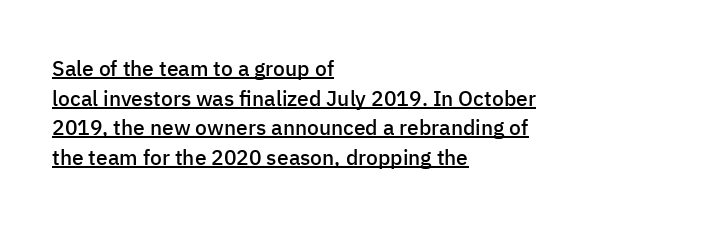
The specimen includes a rule beneath the text block's lines. Does the leading feel generous? No, just average. These lines are set flush left with a ragged right edge. The lettering holds an erect, upright posture throughout. Short note: letters normally spaced. The sample has been set in demibold, a notch under bold.
